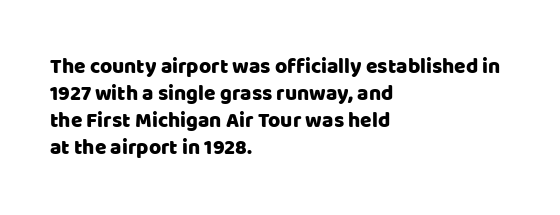
No word sits above an underline. Rendered with straight, roman letterforms. A typesetter would call this leading conventional body-copy spacing. Nothing unusual about the tracking: characters are spaced as the font intends. Line starts are locked; line ends wander.
